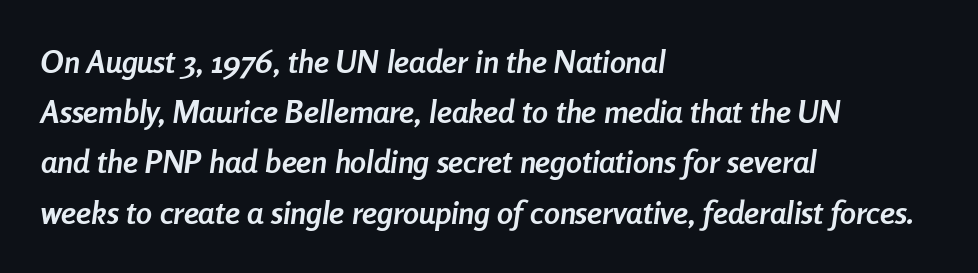
The image shows 32 px semibold, condensed type, italic (leaning right); set left-aligned, normal line spacing (1.57x), normal letter spacing, not underlined; low stroke contrast and a medium x-height.
